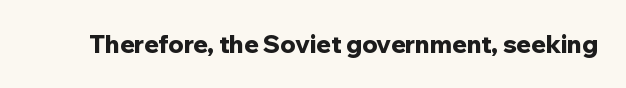
What stands out about the letter spacing? Nothing — it is the standard amount. Upright lettering throughout. Bold? Absolutely — the strokes are thick and heavy. The glyphs are unaccompanied by any horizontal stroke below them.
